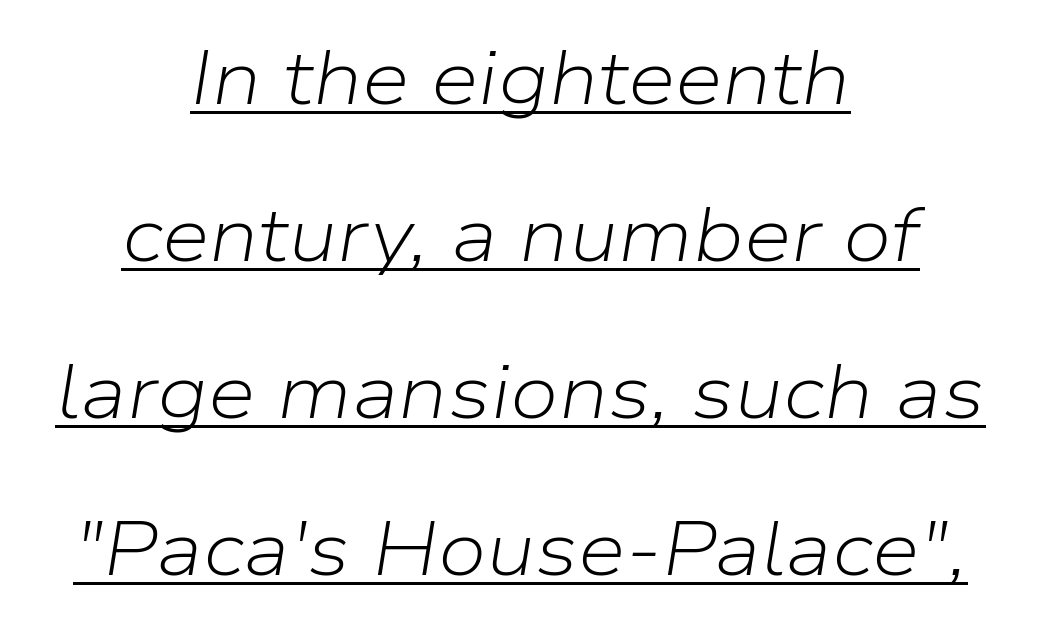
{"italic": "yes", "lean": "right", "slant_degrees": 9, "bold": "no", "weight": "light", "width": "normal", "stroke_contrast": "low", "x_height": "medium", "monospaced": "no", "underline": "yes", "align": "center", "line_spacing": "loose", "line_spacing_ratio": 2.04, "letter_spacing": "normal", "letter_spacing_em": 0.0, "glyph_px": 77}
